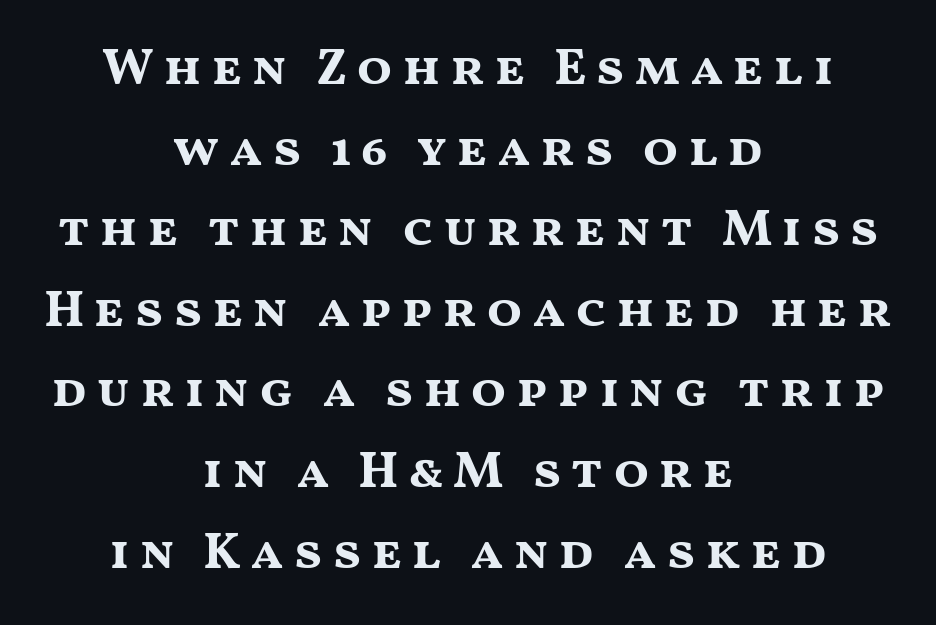
The image shows 52 px bold, wide sans-serif type, upright; set centered, normal line spacing (1.55x), not underlined; medium stroke contrast and a medium x-height.
